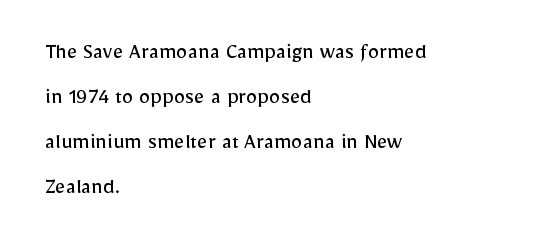
The letters look calm and open, with moderate or lighter stems. Do the letters lean? They stand straight. In terms of leading, this rendering errs on the spacious side. Leftover space on each line is placed entirely after the last word.
